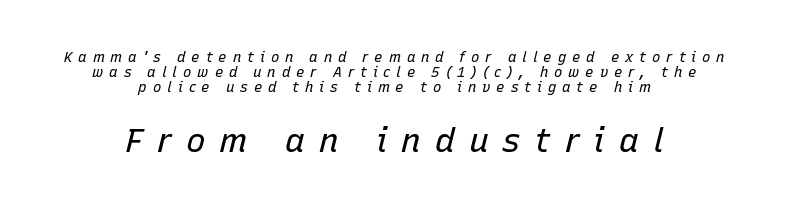
Q: Is the text bold? A: No.
Q: Is the text italic (slanted)? A: Yes, it leans right by about 15 degrees.
Q: Is the text underlined? A: No.
Q: How is the paragraph aligned? A: Centered.
Q: Is the spacing between letters normal or unusually wide? A: Unusually wide.
Q: Is the spacing between lines tight, normal or loose? A: Tight.
Q: Which block of text is set in a larger size, the first (top) or the second (bottom)? A: The second (bottom) one.
Q: Width (condensed, normal, or wide)? A: Normal.
Q: Stroke contrast? A: Low.
Q: x-height? A: Medium.
Q: Monospaced? A: No.
